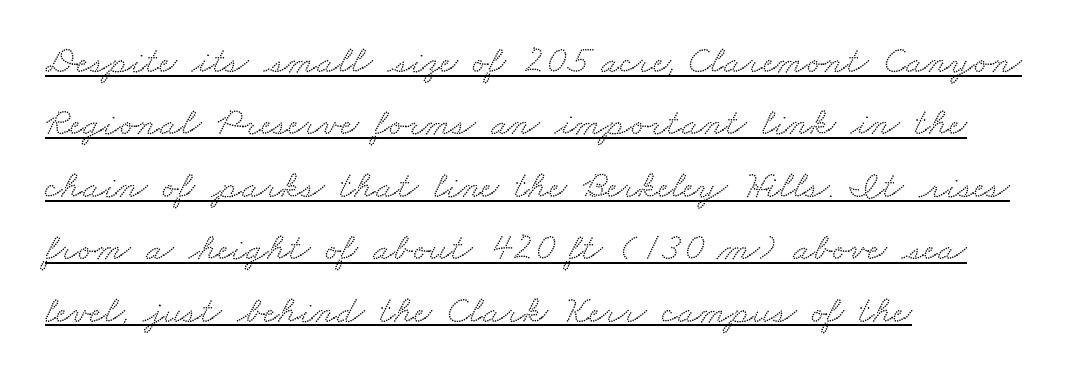
This sample has the flowing, uneven cadence of proportional lettering. This is serif lettering, the kind often seen in printed books. The compositor pushed each line to the left boundary. In designer terms, the underline attribute is active on this setting. Vertically, the passage feels balanced, rows spaced as you'd expect.
